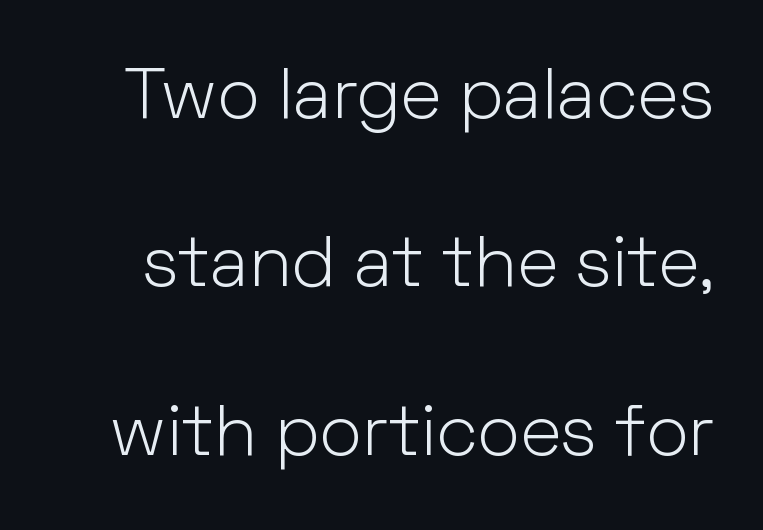
Q: Is the text bold? A: No.
Q: Is the text italic (slanted)? A: No, it is upright.
Q: Is the typeface a serif or a sans-serif typeface? A: Sans-serif.
Q: Is the text underlined? A: No.
Q: Is the spacing between letters normal or unusually wide? A: Normal.
Q: Is the spacing between lines tight, normal or loose? A: Loose.
Q: Width (condensed, normal, or wide)? A: Normal.
Q: Stroke contrast? A: Low.
Q: x-height? A: Medium.
Q: Monospaced? A: No.
